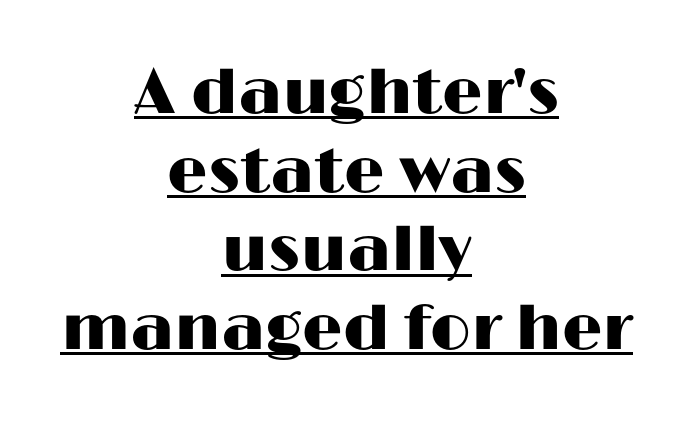
The lettering is marked with a stroke running underneath it. One-word summary of the alignment: center. No italicization has been applied; the sample stays upright. You could not count columns in this text — the font is proportionally spaced. Students, note that the glyphs here touch the page at normal intervals.
